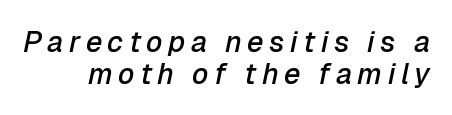
Q: Is the text bold? A: Semi-bold.
Q: Is the text italic (slanted)? A: Yes, it leans right by about 12 degrees.
Q: Is the text underlined? A: No.
Q: Is the spacing between lines tight, normal or loose? A: Tight.
Q: Width (condensed, normal, or wide)? A: Normal.
Q: Stroke contrast? A: Low.
Q: x-height? A: Medium.
Q: Monospaced? A: No.
